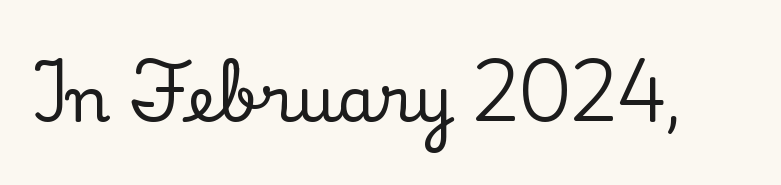
Do the characters align in a grid? No, the font is proportional. The gaps between neighbouring characters are ordinary and unremarkable. Designer's note — italics off, roman on. Check under the words: just untouched page.
